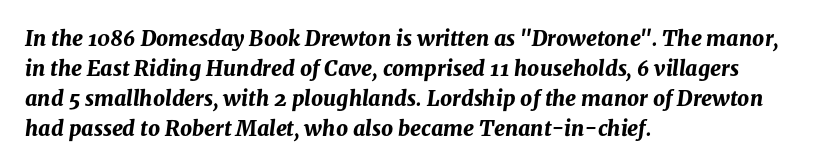
The image shows 21 px bold type, italic (leaning right); set left-aligned, normal line spacing (1.43x), normal letter spacing, not underlined.
